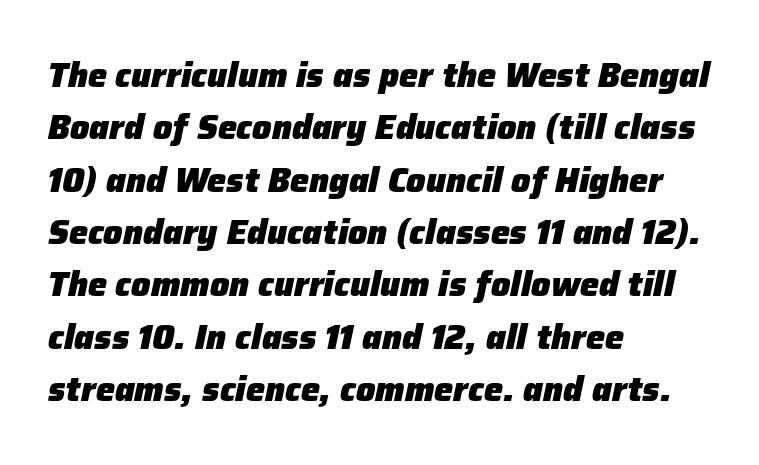
{"italic": "yes", "lean": "right", "slant_degrees": 12, "bold": "yes", "weight": "heavy", "width": "normal", "stroke_contrast": "low", "x_height": "medium", "monospaced": "no", "underline": "no", "align": "left", "line_spacing": "normal", "line_spacing_ratio": 1.54, "letter_spacing": "normal", "letter_spacing_em": 0.0, "glyph_px": 34}
